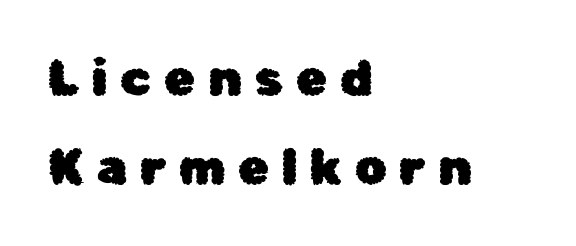
{"serif": "no", "italic": "no", "width": "normal", "stroke_contrast": "low", "x_height": "medium", "monospaced": "no", "underline": "no", "align": "left", "line_spacing_ratio": 1.79, "letter_spacing": "wide", "letter_spacing_em": 0.25, "glyph_px": 50}
